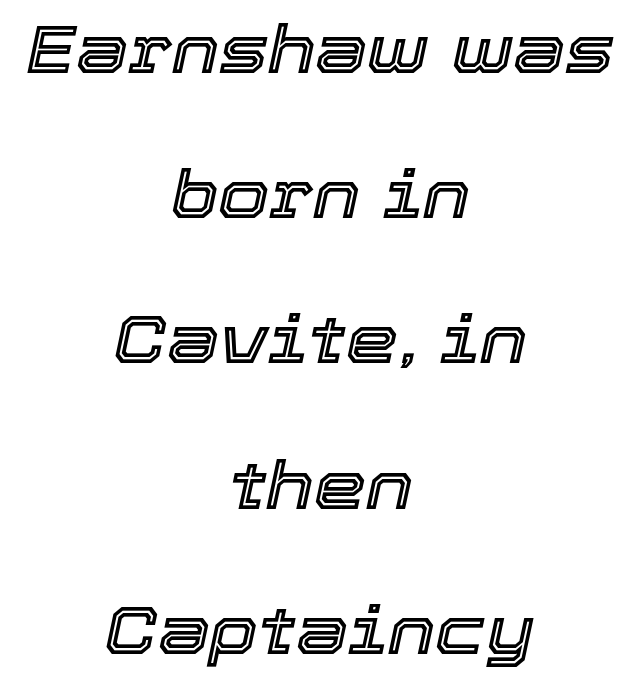
{"italic": "yes", "lean": "right", "slant_degrees": 12, "width": "normal", "x_height": "medium", "monospaced": "no", "underline": "no", "align": "center", "line_spacing": "loose", "line_spacing_ratio": 2.2, "letter_spacing": "normal", "letter_spacing_em": 0.0, "glyph_px": 66}
